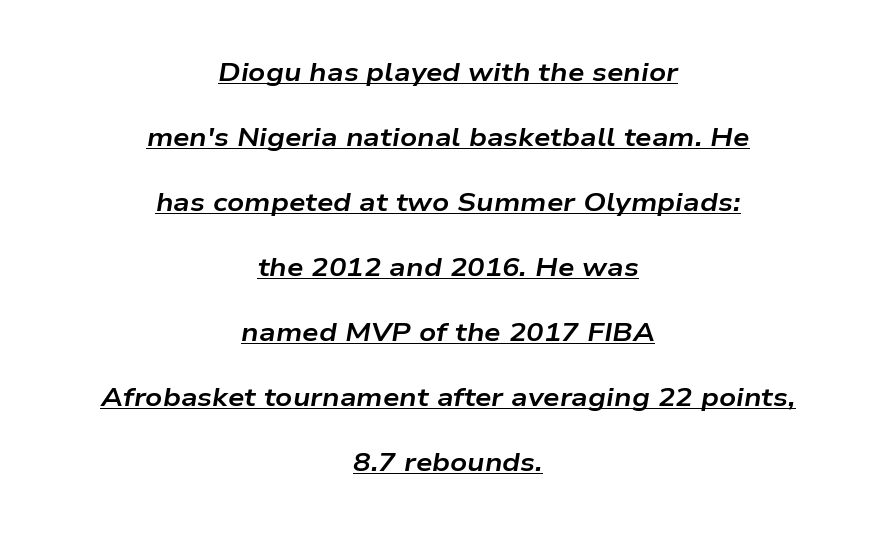
Tracking here is standard; glyphs follow each other at the usual distance. Underline: present. One-word summary of the alignment: center. The passage shown stacks its lines with a broad gap. Posture: slanted. Notice how thick the strokes are: this is what a full bold looks like.
